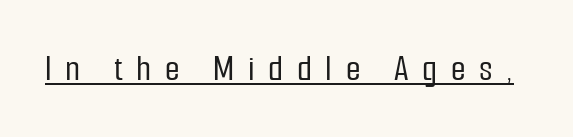
Q: Is the text italic (slanted)? A: No, it is upright.
Q: Is the typeface a serif or a sans-serif typeface? A: Sans-serif.
Q: Is the text underlined? A: Yes.
Q: Is the spacing between letters normal or unusually wide? A: Unusually wide.
Q: Width (condensed, normal, or wide)? A: Condensed.
Q: Stroke contrast? A: Low.
Q: x-height? A: Medium.
Q: Monospaced? A: No.
